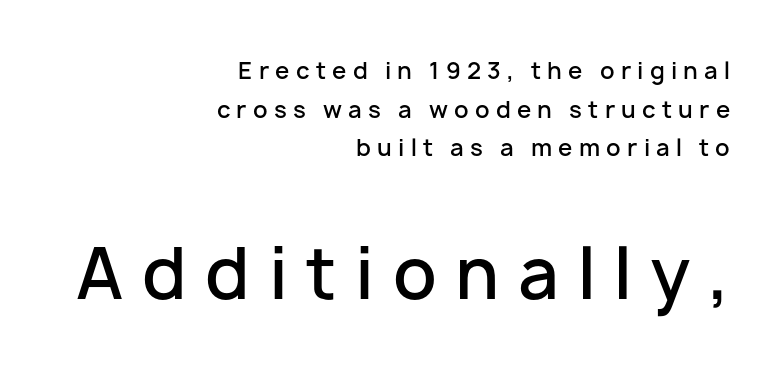
Q: Is the text bold? A: Semi-bold.
Q: Is the text italic (slanted)? A: No, it is upright.
Q: Is the typeface a serif or a sans-serif typeface? A: Sans-serif.
Q: Is the text underlined? A: No.
Q: How is the paragraph aligned? A: Right-aligned.
Q: Is the spacing between letters normal or unusually wide? A: Unusually wide.
Q: Is the spacing between lines tight, normal or loose? A: Normal.
Q: Which block of text is set in a larger size, the first (top) or the second (bottom)? A: The second (bottom) one.
Q: Width (condensed, normal, or wide)? A: Normal.
Q: Stroke contrast? A: Low.
Q: x-height? A: Medium.
Q: Monospaced? A: No.
